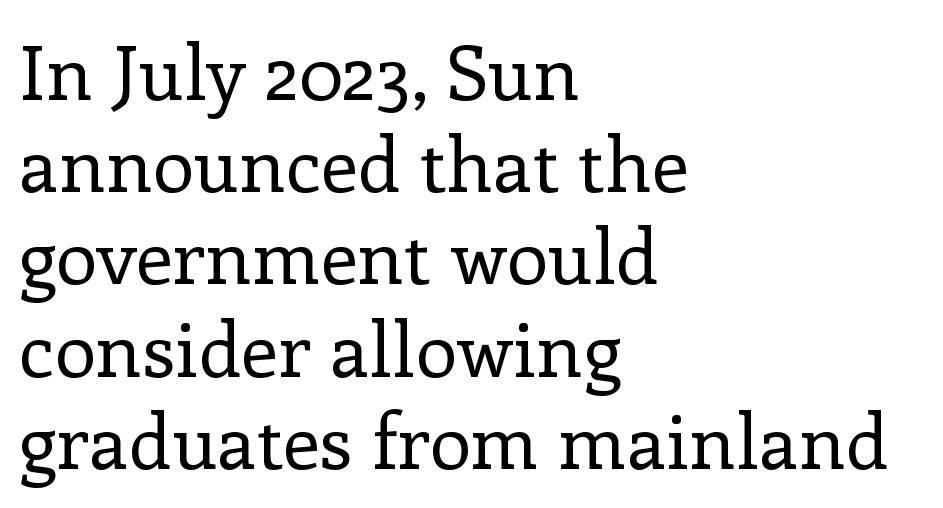
{"serif": "yes", "italic": "no", "bold": "no", "weight": "regular", "width": "normal", "stroke_contrast": "low", "x_height": "medium", "monospaced": "no", "underline": "no", "align": "left", "line_spacing_ratio": 1.23, "letter_spacing": "normal", "letter_spacing_em": 0.0, "glyph_px": 75}
